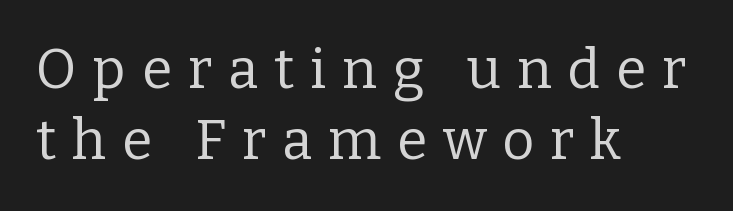
Q: Is the text bold? A: No.
Q: Is the text italic (slanted)? A: No, it is upright.
Q: Is the typeface a serif or a sans-serif typeface? A: Serif.
Q: Is the text underlined? A: No.
Q: How is the paragraph aligned? A: Left-aligned.
Q: Is the spacing between letters normal or unusually wide? A: Unusually wide.
Q: Is the spacing between lines tight, normal or loose? A: Normal.
Q: Width (condensed, normal, or wide)? A: Normal.
Q: Stroke contrast? A: Low.
Q: x-height? A: Medium.
Q: Monospaced? A: No.
